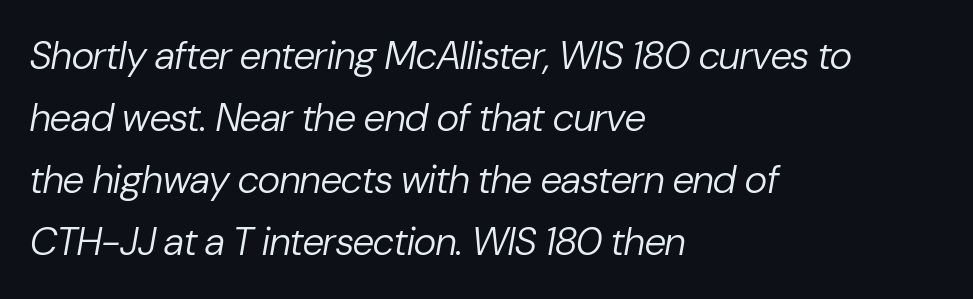
Q: Is the text bold? A: No.
Q: Is the text italic (slanted)? A: Yes, it leans right by about 10 degrees.
Q: Is the text underlined? A: No.
Q: How is the paragraph aligned? A: Left-aligned.
Q: Is the spacing between letters normal or unusually wide? A: Normal.
Q: Is the spacing between lines tight, normal or loose? A: Normal.
Q: Width (condensed, normal, or wide)? A: Normal.
Q: Stroke contrast? A: Low.
Q: x-height? A: Medium.
Q: Monospaced? A: No.
